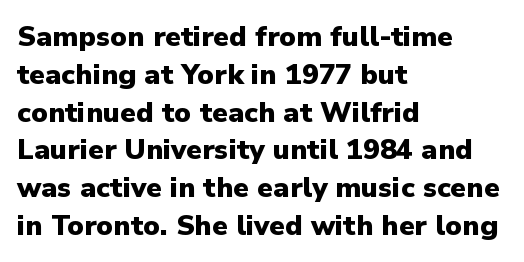
The axis of the letterforms is exactly vertical. The rows are spaced the way most documents space them. Do the characters align in a grid? No, the font is proportional. Strong, thick strokes mark this as bold type. Descenders hang freely into open space. The face used here is a sans, in the tradition of grotesques and geometrics.
